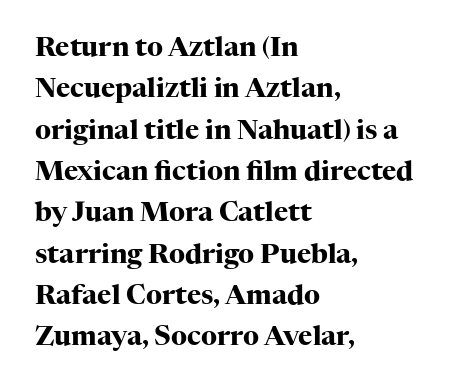
The image shows 27 px bold type, upright; set left-aligned, normal line spacing (1.53x), normal letter spacing, not underlined.
